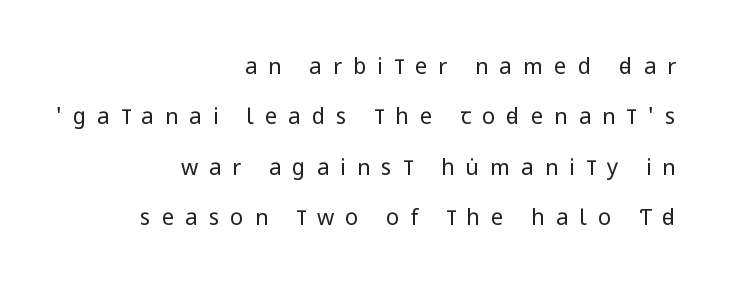
Q: Is the text bold? A: No.
Q: Is the text italic (slanted)? A: No, it is upright.
Q: Is the text underlined? A: No.
Q: How is the paragraph aligned? A: Right-aligned.
Q: Is the spacing between letters normal or unusually wide? A: Unusually wide.
Q: Is the spacing between lines tight, normal or loose? A: Loose.
